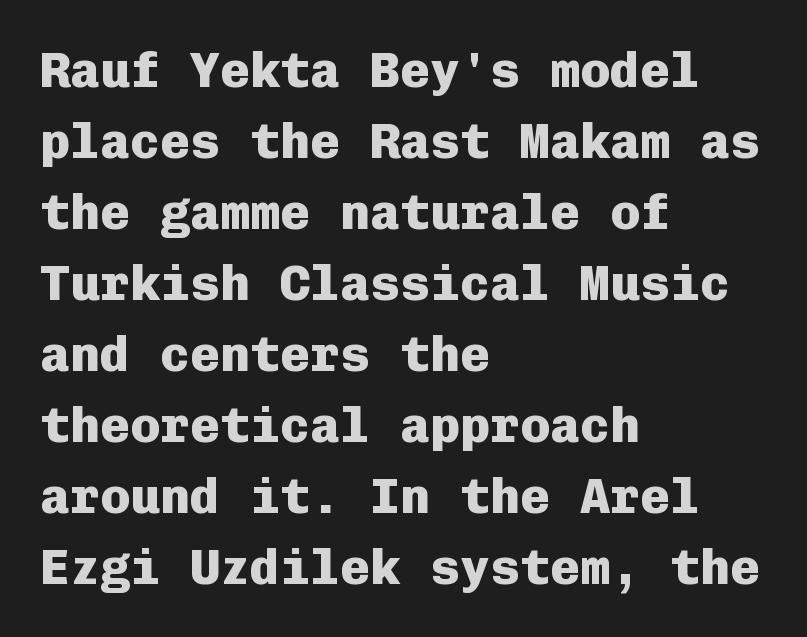
Is there any slant? The stems are plumb. Notice how thick the strokes are: this is what a full bold looks like. Fixed-width glyphs throughout — classic coding-font behaviour. The characters display no serif detailing; their extremities are plain. The zone under the glyphs is completely vacant. Nobody touched the tracking dial on this one.
